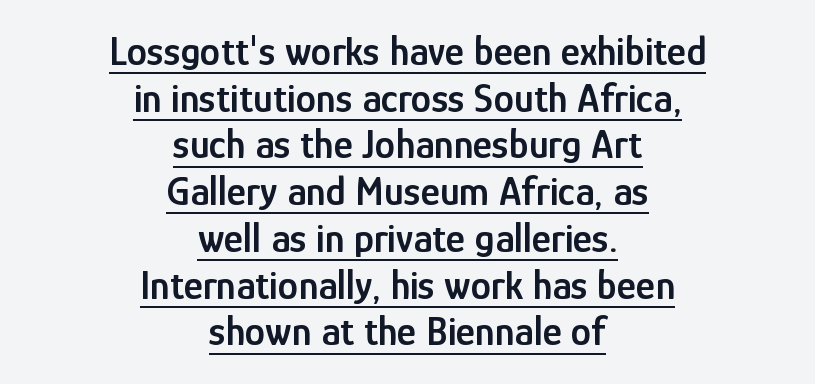
{"serif": "no", "italic": "no", "bold": "semi", "weight": "semibold", "width": "condensed", "stroke_contrast": "low", "x_height": "medium", "monospaced": "no", "underline": "yes", "align": "center", "line_spacing": "tight", "line_spacing_ratio": 1.14, "letter_spacing": "normal", "letter_spacing_em": 0.0, "glyph_px": 41}
